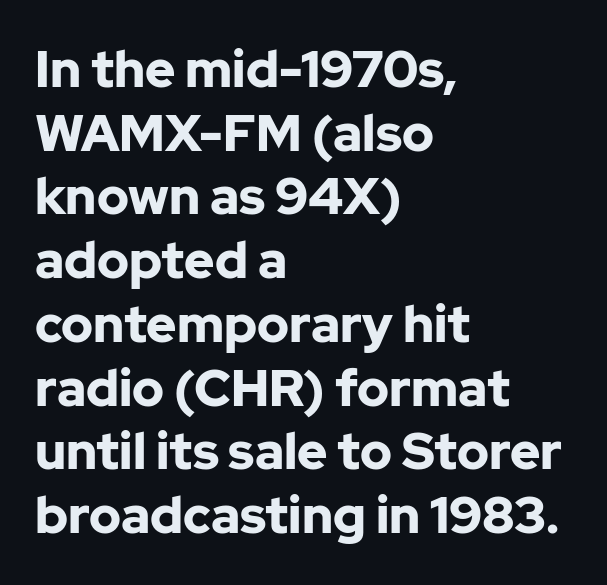
The letters sit at their default tracking, neither squeezed nor spread. Italic: no, the glyphs are upright roman. Here the designer chose a conventional face with non-uniform glyph widths. Each row of text sits above clean, open space. Does the copy run flush right? No — it runs flush left.
